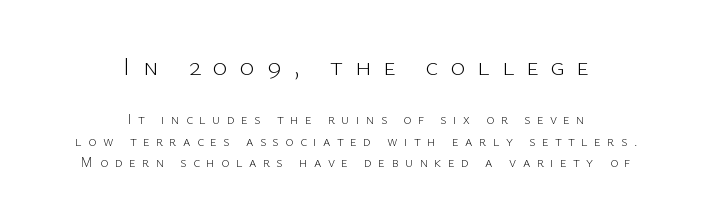
The image shows 26 px text type, upright; set centered, normal line spacing (1.52x), unusually wide letter spacing (+0.46 em), not underlined; the first (top) block is 1.86x larger.
